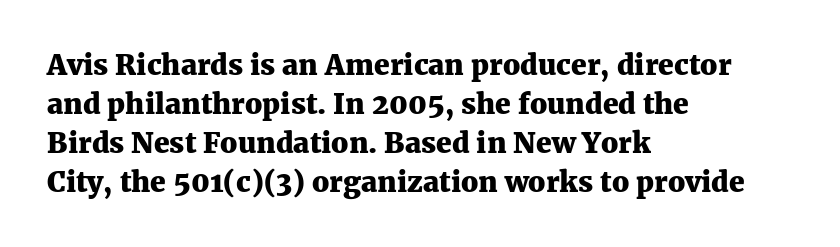
{"serif": "yes", "italic": "no", "bold": "yes", "weight": "heavy", "width": "normal", "stroke_contrast": "medium", "x_height": "medium", "monospaced": "no", "underline": "no", "align": "left", "line_spacing": "normal", "line_spacing_ratio": 1.39, "letter_spacing": "normal", "letter_spacing_em": 0.0, "glyph_px": 28}
